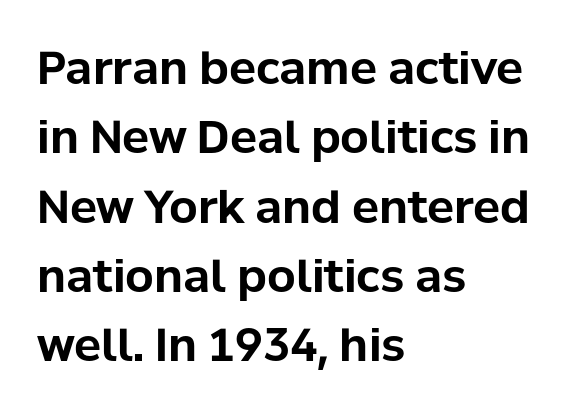
Q: Is the text bold? A: Yes.
Q: Is the text italic (slanted)? A: No, it is upright.
Q: Is the typeface a serif or a sans-serif typeface? A: Sans-serif.
Q: Is the text underlined? A: No.
Q: How is the paragraph aligned? A: Left-aligned.
Q: Is the spacing between letters normal or unusually wide? A: Normal.
Q: Is the spacing between lines tight, normal or loose? A: Normal.
Q: Width (condensed, normal, or wide)? A: Normal.
Q: Stroke contrast? A: Low.
Q: x-height? A: Medium.
Q: Monospaced? A: No.
